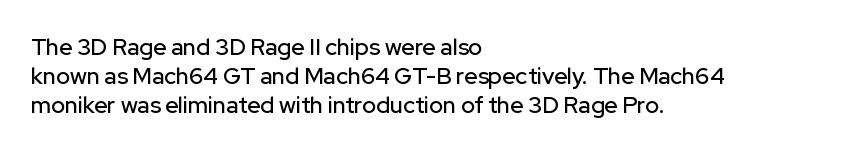
Interline gaps are of average width in this sample. Short note: letters normally spaced. Posture: vertical. The strip under each line holds only bare page. Which margin do the lines hug? The left one — the right edge is uneven.
